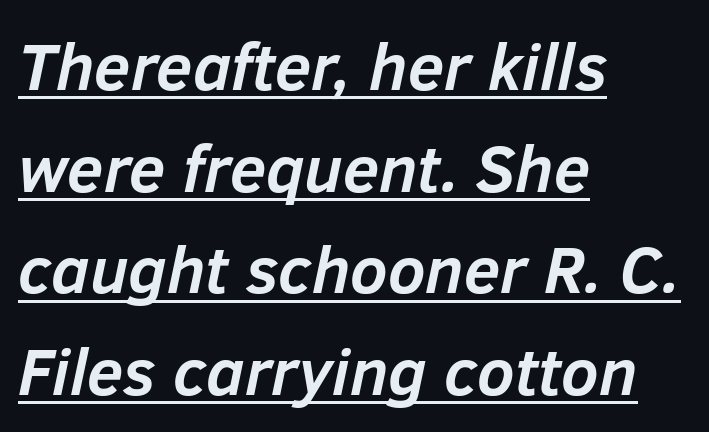
The image shows 66 px semibold type, italic (leaning right); set left-aligned, normal line spacing (1.54x), normal letter spacing, underlined; low stroke contrast and a medium x-height.
